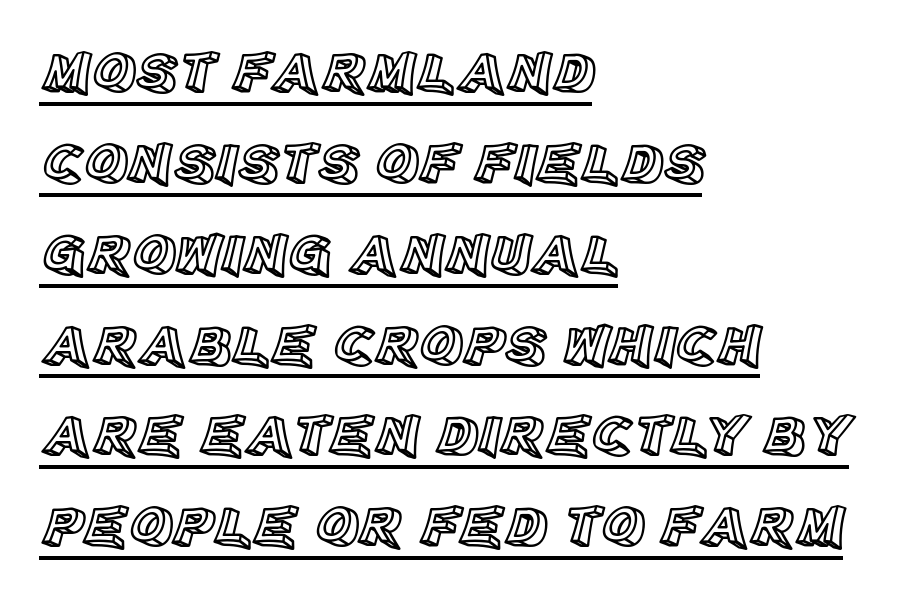
Q: Is the text italic (slanted)? A: Yes.
Q: Is the text underlined? A: Yes.
Q: How is the paragraph aligned? A: Left-aligned.
Q: Is the spacing between letters normal or unusually wide? A: Normal.
Q: Is the spacing between lines tight, normal or loose? A: Normal.
Q: Width (condensed, normal, or wide)? A: Normal.
Q: x-height? A: Large.
Q: Monospaced? A: No.
